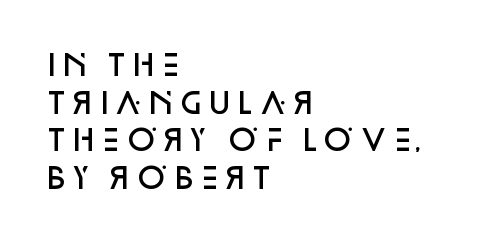
Whoever set this chose a conventional vertical rhythm. Typesetter's note: demi weight, one step under bold. This sample is left-justified, so line endings fall wherever the words run out. Letters rest on an invisible, unmarked baseline.
